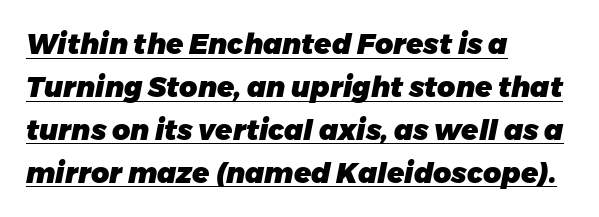
The image shows 28 px heavy type, italic (leaning right); set left-aligned, normal line spacing (1.53x), normal letter spacing, underlined; low stroke contrast and a medium x-height.
